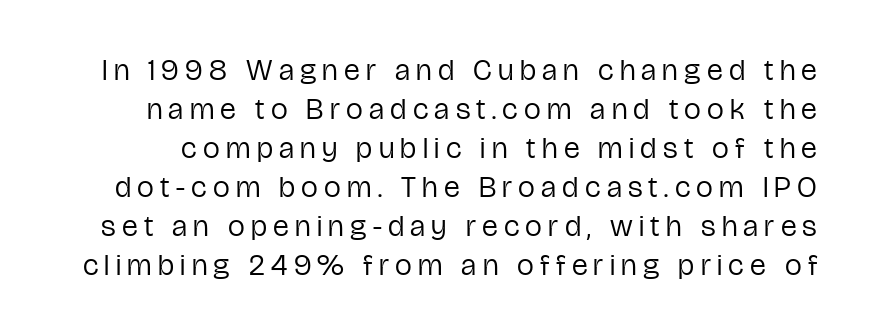
Q: Is the text bold? A: No.
Q: Is the text italic (slanted)? A: No, it is upright.
Q: Is the typeface a serif or a sans-serif typeface? A: Sans-serif.
Q: Is the text underlined? A: No.
Q: Is the spacing between letters normal or unusually wide? A: Unusually wide.
Q: Is the spacing between lines tight, normal or loose? A: Normal.
Q: Width (condensed, normal, or wide)? A: Condensed.
Q: Stroke contrast? A: Low.
Q: x-height? A: Medium.
Q: Monospaced? A: No.
